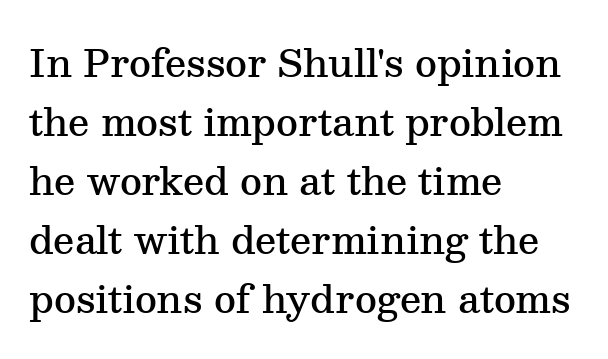
This rendering uses left alignment, leaving the right contour irregular. These lines are rendered in a variable-pitch font. Rows of type keep a routine distance in the vertical direction. Look at the stroke-to-counter ratio: somewhat heavy, a semibold.
